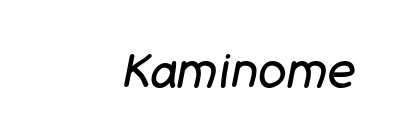
Q: Is the text bold? A: No.
Q: Is the text italic (slanted)? A: Yes, it leans right by about 11 degrees.
Q: Is the text underlined? A: No.
Q: Is the spacing between letters normal or unusually wide? A: Normal.
Q: Width (condensed, normal, or wide)? A: Normal.
Q: Stroke contrast? A: Low.
Q: x-height? A: Large.
Q: Monospaced? A: No.
